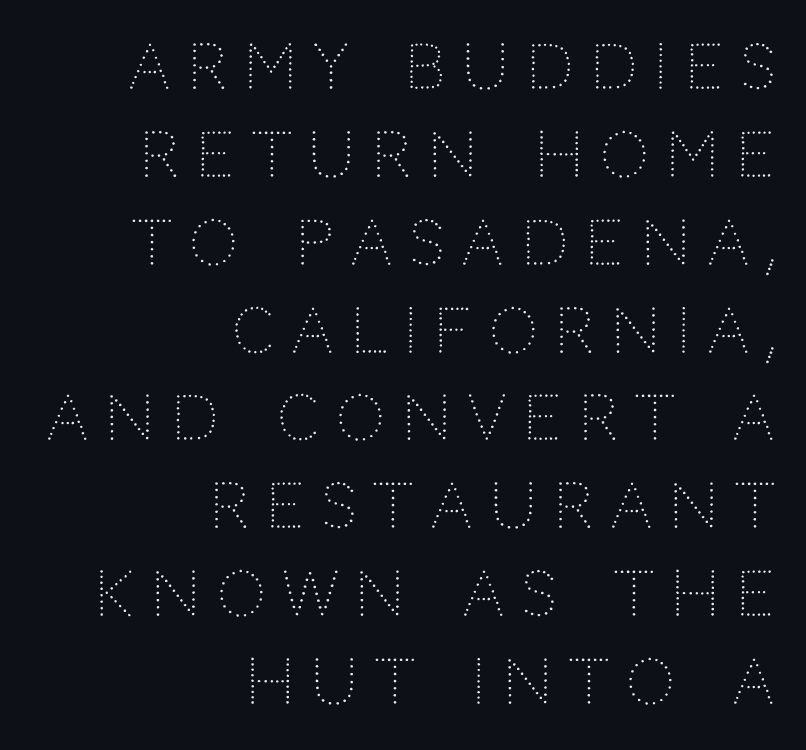
Q: Is the text bold? A: No.
Q: Is the text italic (slanted)? A: No, it is upright.
Q: Is the typeface a serif or a sans-serif typeface? A: Sans-serif.
Q: Is the text underlined? A: No.
Q: How is the paragraph aligned? A: Right-aligned.
Q: Is the spacing between letters normal or unusually wide? A: Unusually wide.
Q: Is the spacing between lines tight, normal or loose? A: Normal.
Q: Width (condensed, normal, or wide)? A: Normal.
Q: Stroke contrast? A: Low.
Q: x-height? A: Large.
Q: Monospaced? A: No.
